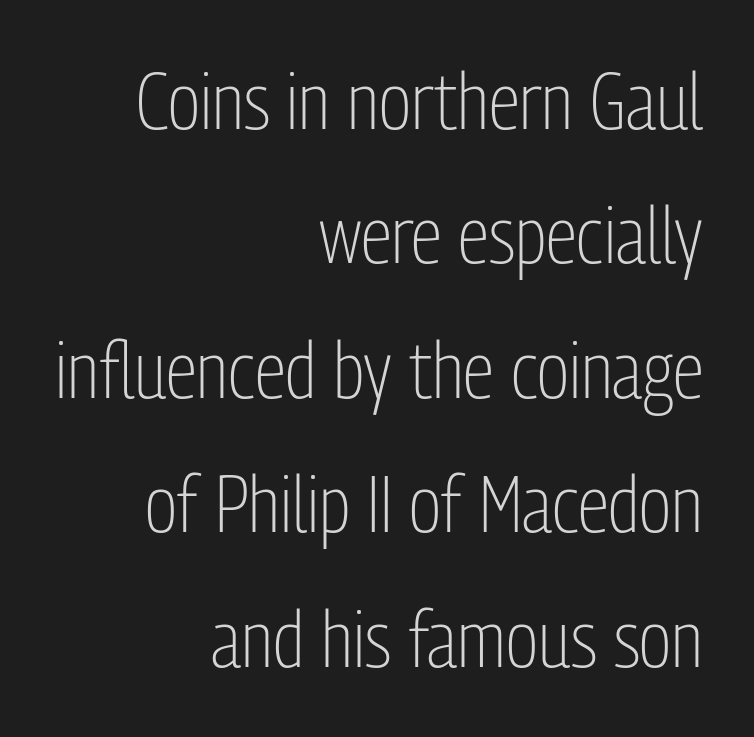
The image shows 80 px light, condensed sans-serif type, upright; set right-aligned, normal line spacing (1.68x), normal letter spacing, not underlined; low stroke contrast and a medium x-height.
